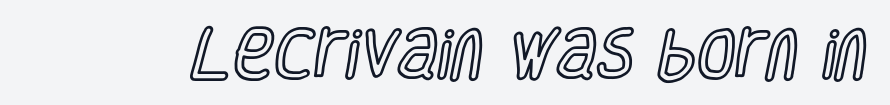
Q: Is the text italic (slanted)? A: Yes.
Q: Is the text underlined? A: No.
Q: Is the spacing between letters normal or unusually wide? A: Normal.
Q: Width (condensed, normal, or wide)? A: Condensed.
Q: x-height? A: Large.
Q: Monospaced? A: No.
